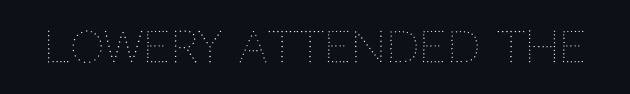
{"italic": "no", "bold": "no", "weight": "thin", "width": "normal", "stroke_contrast": "medium", "x_height": "large", "monospaced": "no", "underline": "no", "letter_spacing": "normal", "letter_spacing_em": 0.0, "glyph_px": 43}
